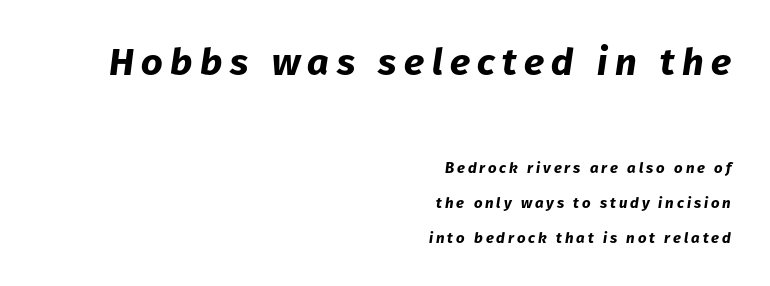
The image shows 38 px bold type, italic (leaning right); set right-aligned, loose line spacing (2.33x), not underlined; the first (top) block is 2.53x larger; low stroke contrast and a medium x-height.
